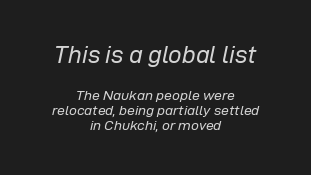
The image shows 24 px text type, italic (leaning right); set centered, tight line spacing (1.1x), normal letter spacing, not underlined; the first (top) block is 1.71x larger.
